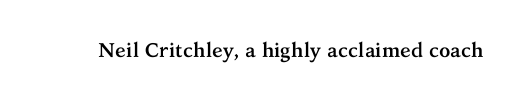
{"italic": "no", "bold": "yes", "underline": "no", "letter_spacing": "normal", "letter_spacing_em": 0.0, "glyph_px": 20}
